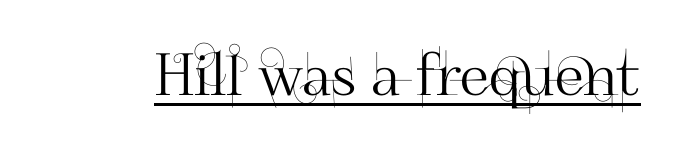
Q: Is the text italic (slanted)? A: No, it is upright.
Q: Is the typeface a serif or a sans-serif typeface? A: Sans-serif.
Q: Is the text underlined? A: Yes.
Q: Is the spacing between letters normal or unusually wide? A: Normal.
Q: Width (condensed, normal, or wide)? A: Normal.
Q: Stroke contrast? A: High.
Q: x-height? A: Small.
Q: Monospaced? A: No.
